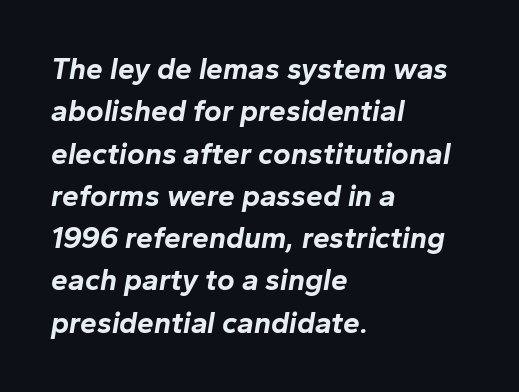
Words appear dense and cohesive because spacing is normal. Horizontally, the lines are justified to the leading edge only. Spacing verdict: proportional, widths tailored to each character. Successive baselines arrive at the customary interval. The glyphs have the mass of a bold cut. Underlining? Definitely not there.
